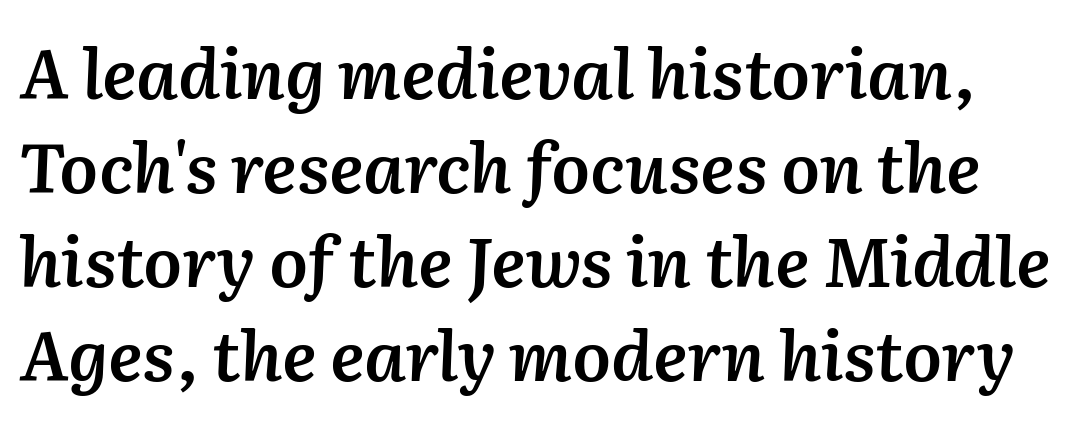
The image shows 69 px semibold type, italic (leaning right); set normal line spacing (1.36x), normal letter spacing, not underlined; medium stroke contrast and a medium x-height.
